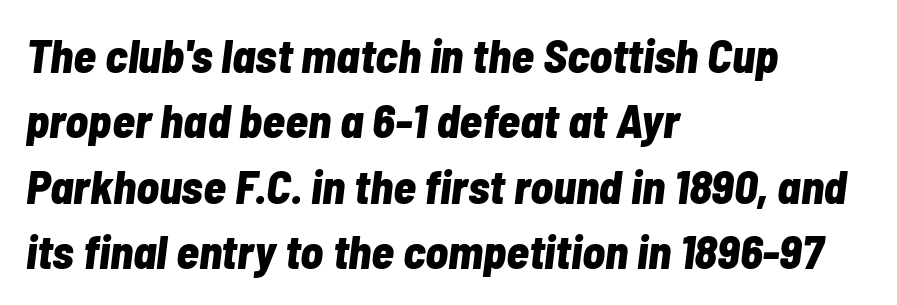
Q: Is the text bold? A: Yes.
Q: Is the text italic (slanted)? A: Yes, it leans right by about 7 degrees.
Q: Is the text underlined? A: No.
Q: How is the paragraph aligned? A: Left-aligned.
Q: Is the spacing between letters normal or unusually wide? A: Normal.
Q: Is the spacing between lines tight, normal or loose? A: Normal.
Q: Width (condensed, normal, or wide)? A: Condensed.
Q: Stroke contrast? A: Low.
Q: x-height? A: Medium.
Q: Monospaced? A: No.
